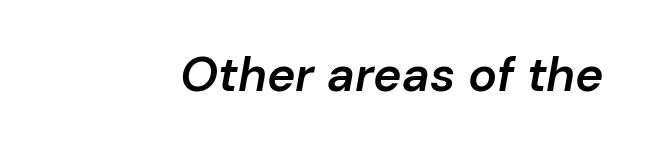
The image shows 48 px semibold type, italic (leaning right); set normal letter spacing, not underlined; low stroke contrast and a medium x-height.
